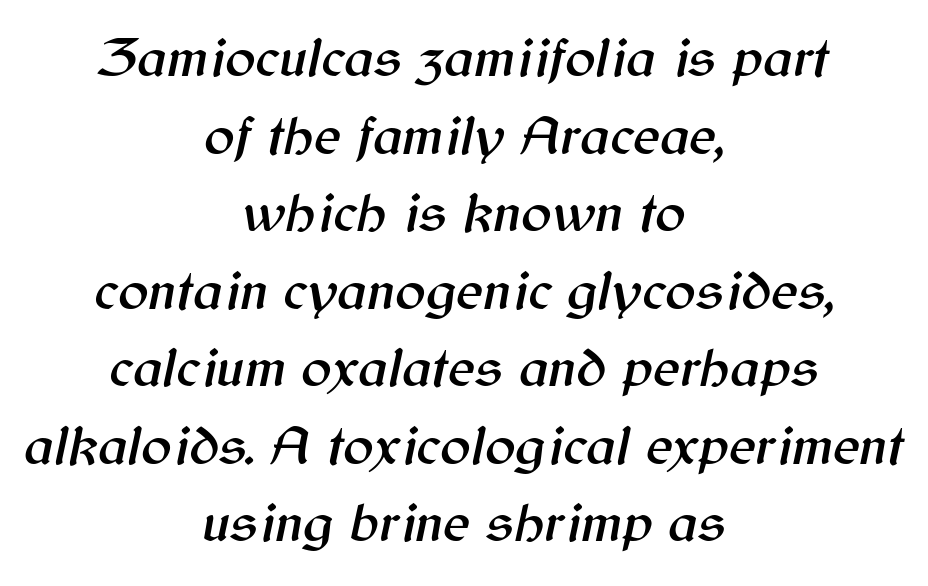
Q: Is the text italic (slanted)? A: Yes, it leans right by about 12 degrees.
Q: Is the text underlined? A: No.
Q: How is the paragraph aligned? A: Centered.
Q: Is the spacing between letters normal or unusually wide? A: Normal.
Q: Is the spacing between lines tight, normal or loose? A: Normal.
Q: Width (condensed, normal, or wide)? A: Normal.
Q: Stroke contrast? A: Medium.
Q: x-height? A: Medium.
Q: Monospaced? A: No.
